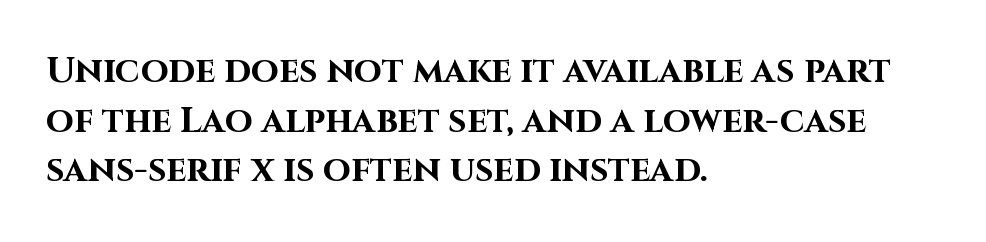
No italicization has been applied; the sample stays upright. Whoever set this chose a conventional vertical rhythm. The face used here is proportionally spaced, like ordinary book or web type. In terms of letterform style, serifs are entirely absent. Beneath every word, the page is bare.
